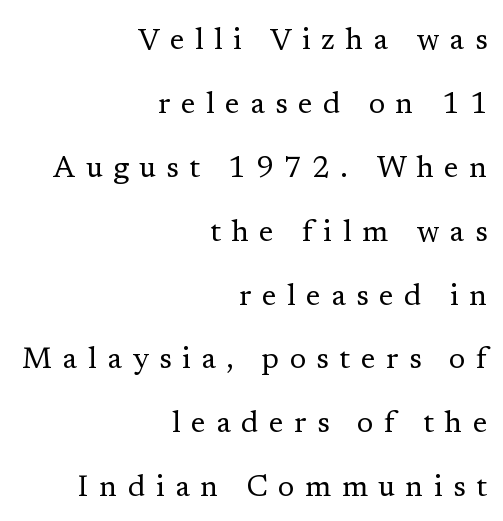
Q: Is the text bold? A: No.
Q: Is the text italic (slanted)? A: No, it is upright.
Q: Is the typeface a serif or a sans-serif typeface? A: Serif.
Q: Is the text underlined? A: No.
Q: How is the paragraph aligned? A: Right-aligned.
Q: Is the spacing between letters normal or unusually wide? A: Unusually wide.
Q: Is the spacing between lines tight, normal or loose? A: Loose.
Q: Width (condensed, normal, or wide)? A: Normal.
Q: Stroke contrast? A: Low.
Q: x-height? A: Medium.
Q: Monospaced? A: No.
